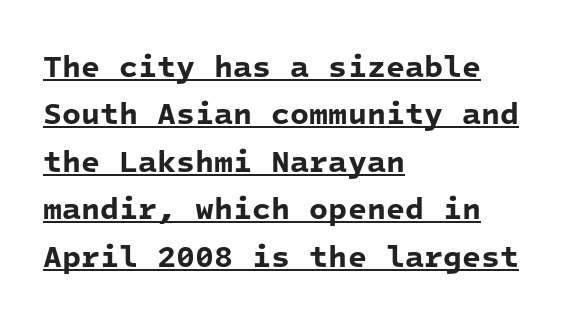
These lines are rendered in a fixed-pitch font. Students, this is bold: see how much ink each stroke carries. This is underlined copy, the kind a proofreader might mark for attention. Classification — sans serif. In CSS terms this would be text-align: left. Does the leading feel generous? No, just average.
